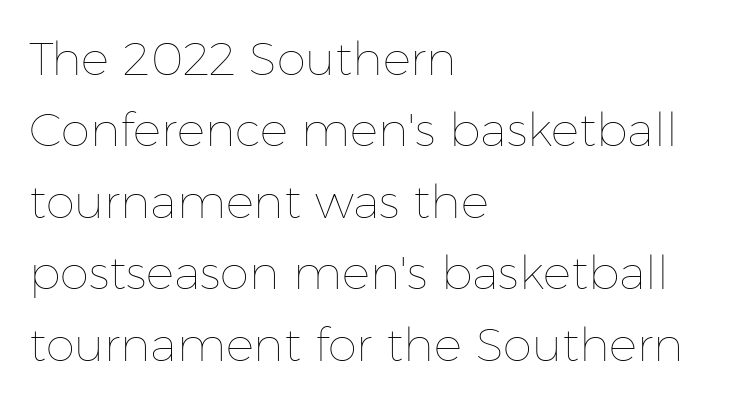
The image shows 47 px thin type, upright; set left-aligned, normal line spacing (1.52x), normal letter spacing, not underlined; low stroke contrast and a medium x-height.
